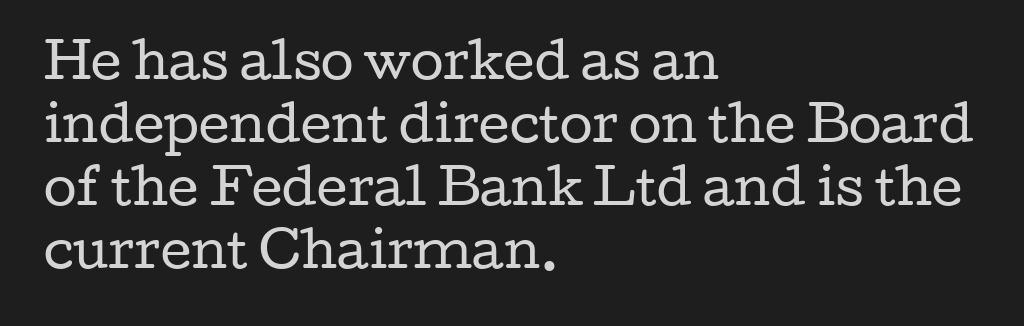
Q: Is the text bold? A: No.
Q: Is the text italic (slanted)? A: No, it is upright.
Q: Is the typeface a serif or a sans-serif typeface? A: Serif.
Q: Is the text underlined? A: No.
Q: How is the paragraph aligned? A: Left-aligned.
Q: Is the spacing between letters normal or unusually wide? A: Normal.
Q: Is the spacing between lines tight, normal or loose? A: Normal.
Q: Width (condensed, normal, or wide)? A: Wide.
Q: Stroke contrast? A: Low.
Q: x-height? A: Medium.
Q: Monospaced? A: No.
